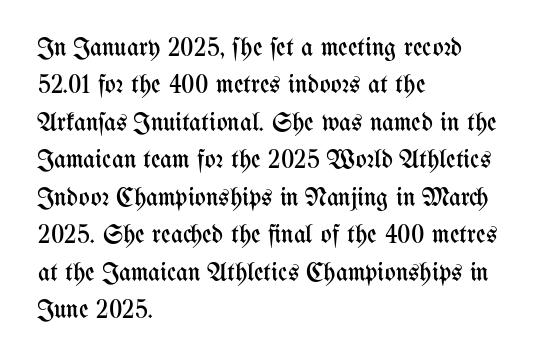
Q: Is the text bold? A: No.
Q: Is the text italic (slanted)? A: No, it is upright.
Q: Is the text underlined? A: No.
Q: How is the paragraph aligned? A: Left-aligned.
Q: Is the spacing between letters normal or unusually wide? A: Normal.
Q: Is the spacing between lines tight, normal or loose? A: Normal.
